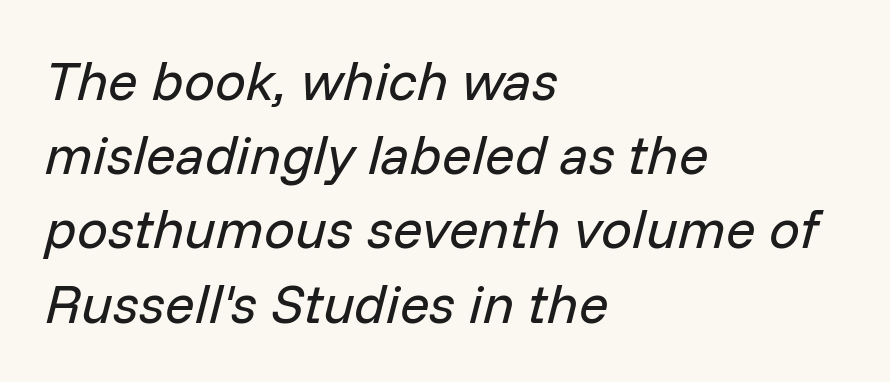
Q: Is the text bold? A: No.
Q: Is the text italic (slanted)? A: Yes, it leans right by about 14 degrees.
Q: Is the text underlined? A: No.
Q: How is the paragraph aligned? A: Left-aligned.
Q: Is the spacing between letters normal or unusually wide? A: Normal.
Q: Is the spacing between lines tight, normal or loose? A: Normal.
Q: Width (condensed, normal, or wide)? A: Normal.
Q: Stroke contrast? A: Low.
Q: x-height? A: Medium.
Q: Monospaced? A: No.
